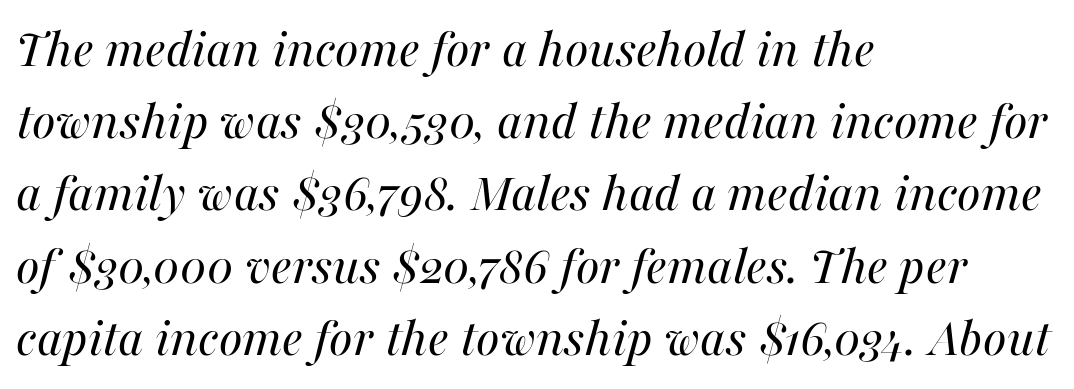
The setting favours the left margin, as ordinary paragraphs usually do. Observe the ordinary spacing: letters are neighbours, not strangers. In terms of leading, this rendering sits right in the middle. Think of a printed novel: that variable character pitch is what you see here. Anything drawn beneath the words? Only blank space. Is the type slanted? Yes — the strokes lean at a clear angle.
